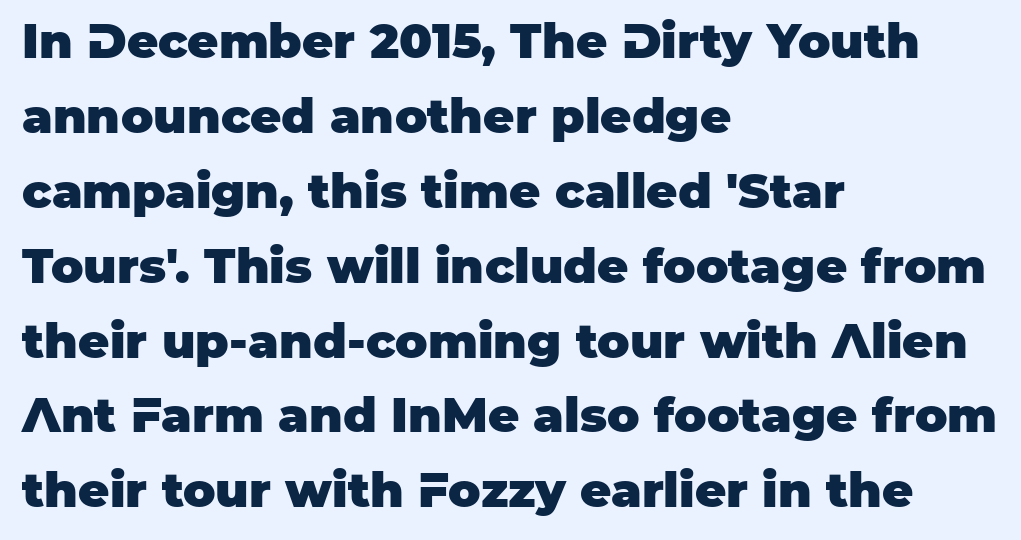
{"serif": "no", "italic": "no", "bold": "yes", "weight": "heavy", "width": "normal", "stroke_contrast": "low", "x_height": "large", "monospaced": "no", "underline": "no", "align": "left", "line_spacing": "normal", "line_spacing_ratio": 1.56, "letter_spacing": "normal", "letter_spacing_em": 0.0, "glyph_px": 48}
